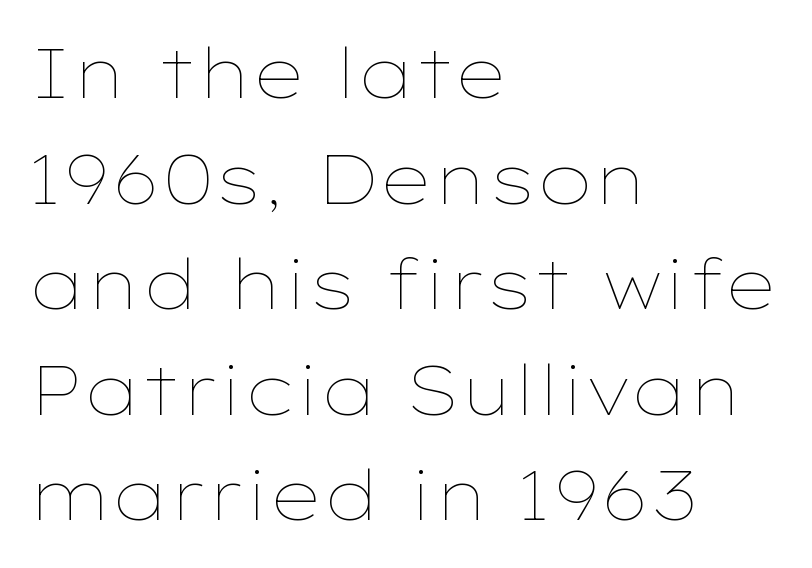
Stem width sits at or under what a default text font uses. You can tell it's not italic because the verticals are truly vertical. The string is rendered with underlining switched off. If you drew a ruler down the left edge, every line would touch it. This rendering leaves character spacing at its baseline value.
